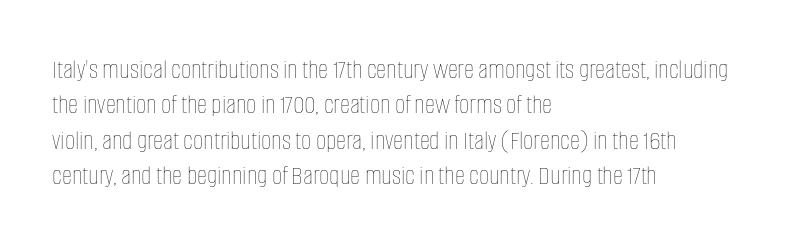
{"italic": "no", "bold": "no", "weight": "thin", "width": "condensed", "stroke_contrast": "low", "x_height": "large", "monospaced": "no", "underline": "no", "align": "left", "line_spacing": "normal", "line_spacing_ratio": 1.26, "letter_spacing": "normal", "letter_spacing_em": 0.0, "glyph_px": 28}
